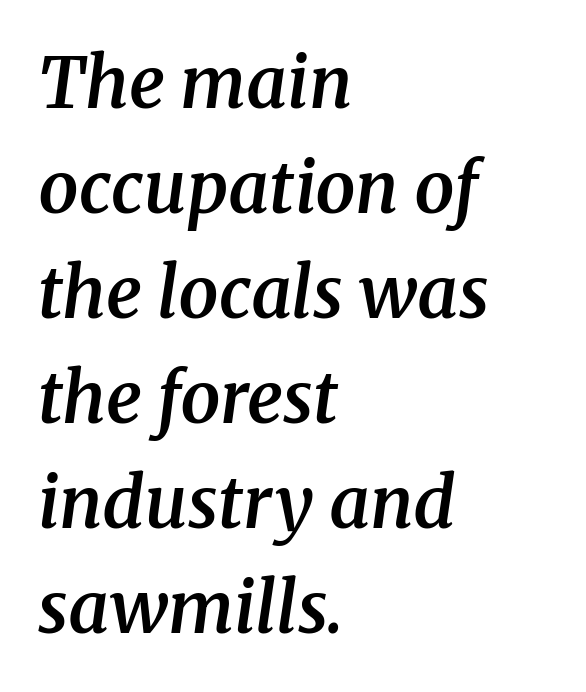
Q: Is the text bold? A: Semi-bold.
Q: Is the text italic (slanted)? A: Yes, it leans right by about 8 degrees.
Q: Is the typeface a serif or a sans-serif typeface? A: Serif.
Q: Is the text underlined? A: No.
Q: How is the paragraph aligned? A: Left-aligned.
Q: Is the spacing between letters normal or unusually wide? A: Normal.
Q: Is the spacing between lines tight, normal or loose? A: Normal.
Q: Width (condensed, normal, or wide)? A: Normal.
Q: Stroke contrast? A: Medium.
Q: x-height? A: Medium.
Q: Monospaced? A: No.
